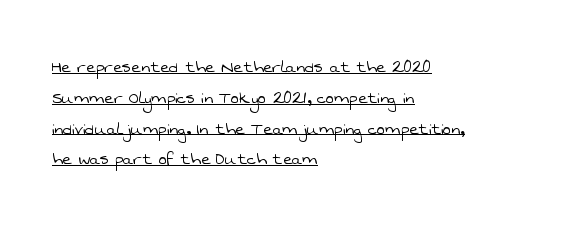
{"bold": "no", "underline": "yes", "align": "left", "line_spacing": "normal", "line_spacing_ratio": 1.54, "letter_spacing": "normal", "letter_spacing_em": 0.0, "glyph_px": 20}
